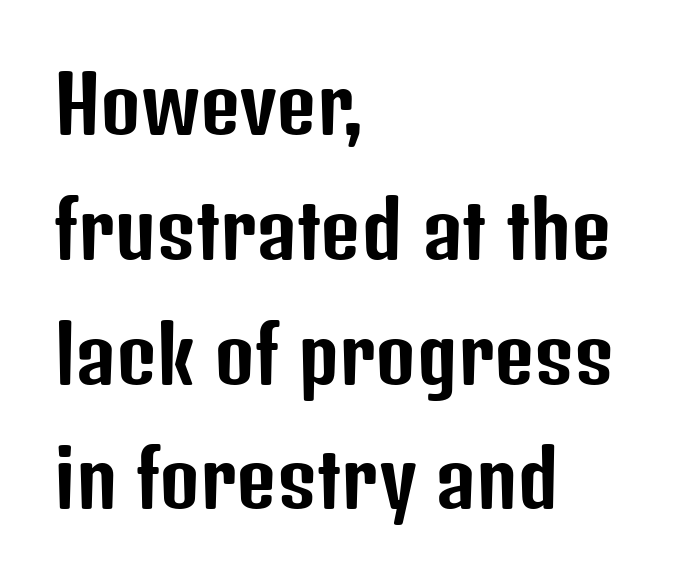
Q: Is the text italic (slanted)? A: No, it is upright.
Q: Is the typeface a serif or a sans-serif typeface? A: Sans-serif.
Q: Is the text underlined? A: No.
Q: How is the paragraph aligned? A: Left-aligned.
Q: Is the spacing between letters normal or unusually wide? A: Normal.
Q: Is the spacing between lines tight, normal or loose? A: Normal.
Q: Width (condensed, normal, or wide)? A: Condensed.
Q: Stroke contrast? A: Low.
Q: x-height? A: Medium.
Q: Monospaced? A: No.
